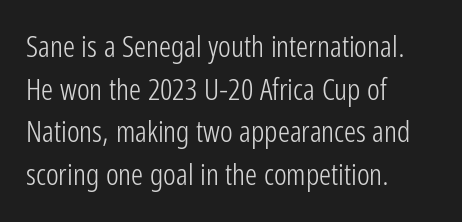
Q: Is the text bold? A: No.
Q: Is the text italic (slanted)? A: No, it is upright.
Q: Is the typeface a serif or a sans-serif typeface? A: Sans-serif.
Q: Is the text underlined? A: No.
Q: How is the paragraph aligned? A: Left-aligned.
Q: Is the spacing between letters normal or unusually wide? A: Normal.
Q: Is the spacing between lines tight, normal or loose? A: Normal.
Q: Width (condensed, normal, or wide)? A: Condensed.
Q: Stroke contrast? A: Low.
Q: x-height? A: Medium.
Q: Monospaced? A: No.
